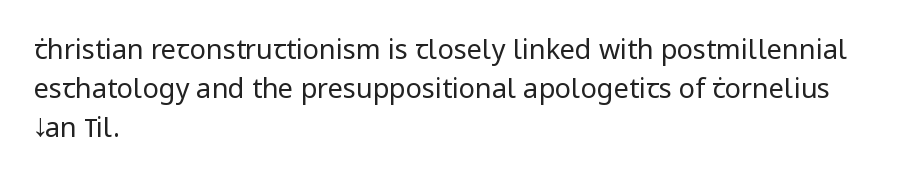
Nothing heavy about these letters — not bold at all. The block of text has a typical density, with ordinary space between rows. Posture: straight, roman, zero tilt. Quick note: underline off. The letterforms sit shoulder to shoulder at normal distance.
